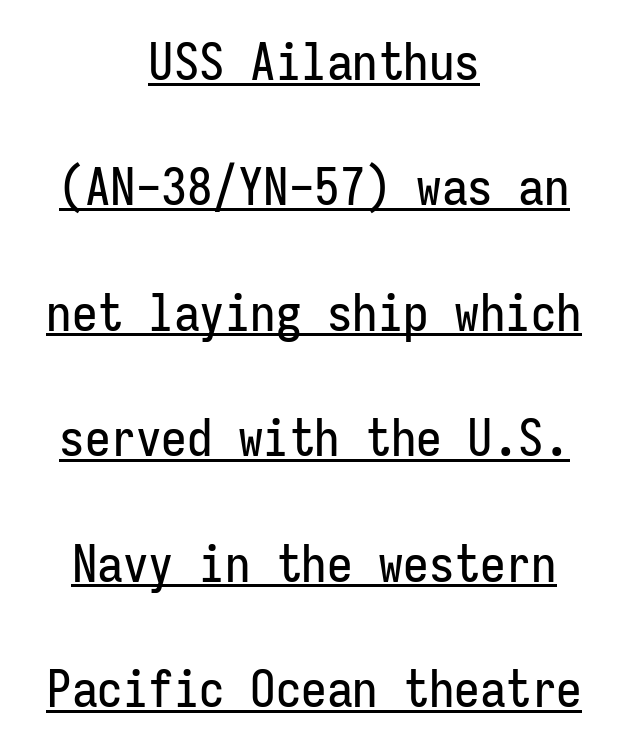
Q: Is the text italic (slanted)? A: No, it is upright.
Q: Is the typeface a serif or a sans-serif typeface? A: Sans-serif.
Q: Is the text underlined? A: Yes.
Q: How is the paragraph aligned? A: Centered.
Q: Is the spacing between letters normal or unusually wide? A: Normal.
Q: Is the spacing between lines tight, normal or loose? A: Loose.
Q: Width (condensed, normal, or wide)? A: Condensed.
Q: Stroke contrast? A: Low.
Q: x-height? A: Medium.
Q: Monospaced? A: Yes.
